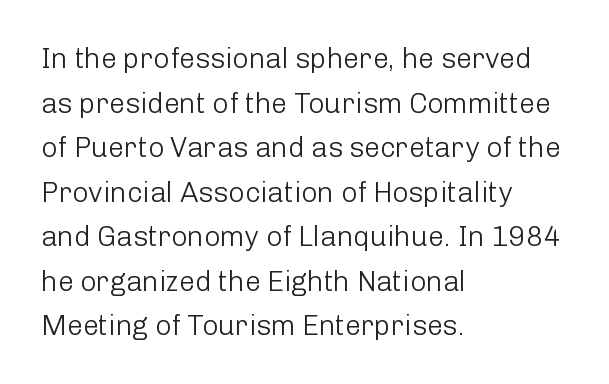
Q: Is the text bold? A: No.
Q: Is the text italic (slanted)? A: No, it is upright.
Q: Is the typeface a serif or a sans-serif typeface? A: Sans-serif.
Q: Is the text underlined? A: No.
Q: How is the paragraph aligned? A: Left-aligned.
Q: Is the spacing between letters normal or unusually wide? A: Normal.
Q: Is the spacing between lines tight, normal or loose? A: Normal.
Q: Width (condensed, normal, or wide)? A: Normal.
Q: Stroke contrast? A: Low.
Q: x-height? A: Medium.
Q: Monospaced? A: No.
